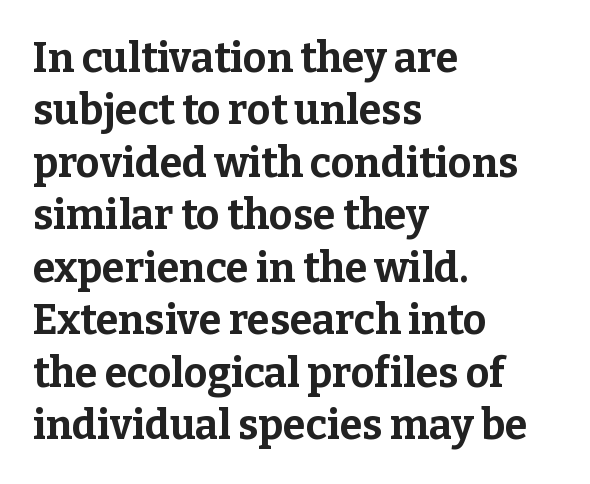
{"serif": "yes", "italic": "no", "bold": "yes", "weight": "bold", "width": "normal", "stroke_contrast": "low", "x_height": "medium", "monospaced": "no", "underline": "no", "align": "left", "line_spacing": "normal", "line_spacing_ratio": 1.28, "letter_spacing": "normal", "letter_spacing_em": 0.0, "glyph_px": 41}
